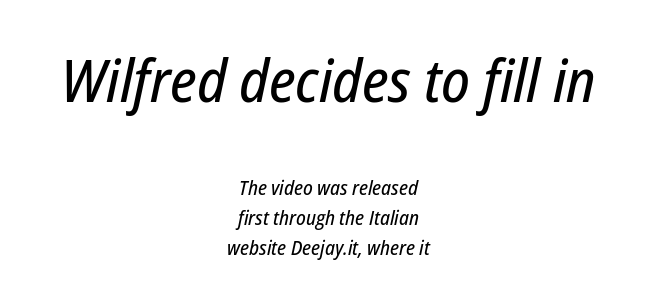
Q: Is the text italic (slanted)? A: Yes, it leans right by about 12 degrees.
Q: Is the text underlined? A: No.
Q: How is the paragraph aligned? A: Centered.
Q: Is the spacing between letters normal or unusually wide? A: Normal.
Q: Is the spacing between lines tight, normal or loose? A: Normal.
Q: Which block of text is set in a larger size, the first (top) or the second (bottom)? A: The first (top) one.
Q: Width (condensed, normal, or wide)? A: Condensed.
Q: Stroke contrast? A: Low.
Q: x-height? A: Medium.
Q: Monospaced? A: No.
